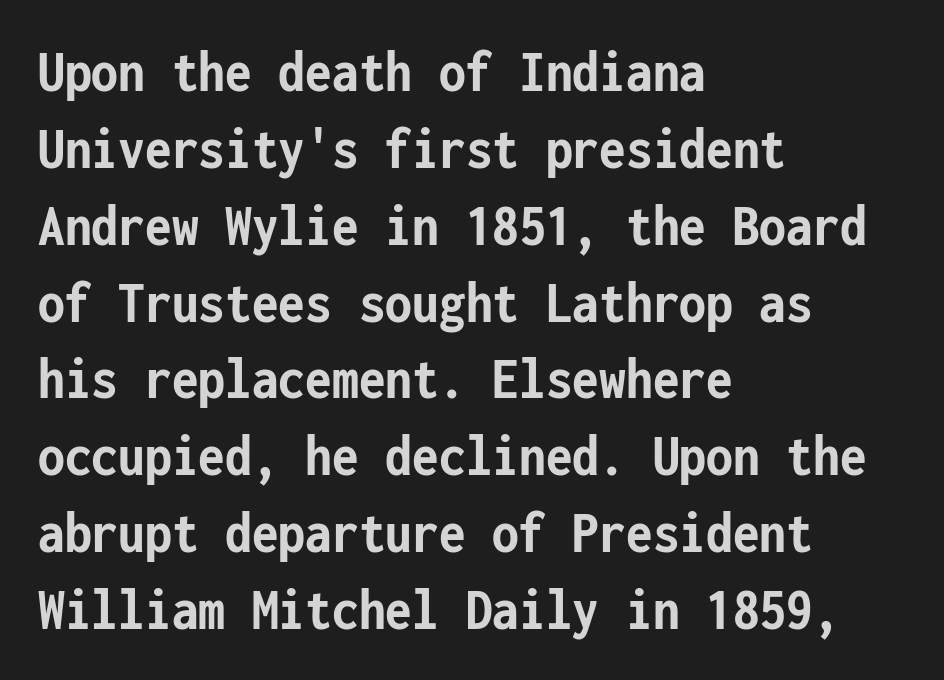
Q: Is the text bold? A: Yes.
Q: Is the text italic (slanted)? A: No, it is upright.
Q: Is the typeface a serif or a sans-serif typeface? A: Sans-serif.
Q: Is the text underlined? A: No.
Q: How is the paragraph aligned? A: Left-aligned.
Q: Is the spacing between letters normal or unusually wide? A: Normal.
Q: Is the spacing between lines tight, normal or loose? A: Normal.
Q: Width (condensed, normal, or wide)? A: Condensed.
Q: Stroke contrast? A: Low.
Q: x-height? A: Medium.
Q: Monospaced? A: Yes.
